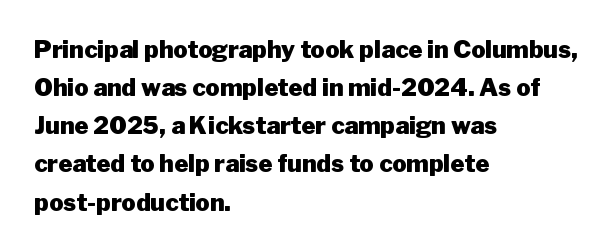
Any mark beneath the type? The region is blank. The letters stand upright; this is a roman face. The type is set solid horizontally, with unmodified tracking. Which margin do the lines hug? The left one — the right edge is uneven. The rendering uses a bold face; every stroke is thick and dark.
